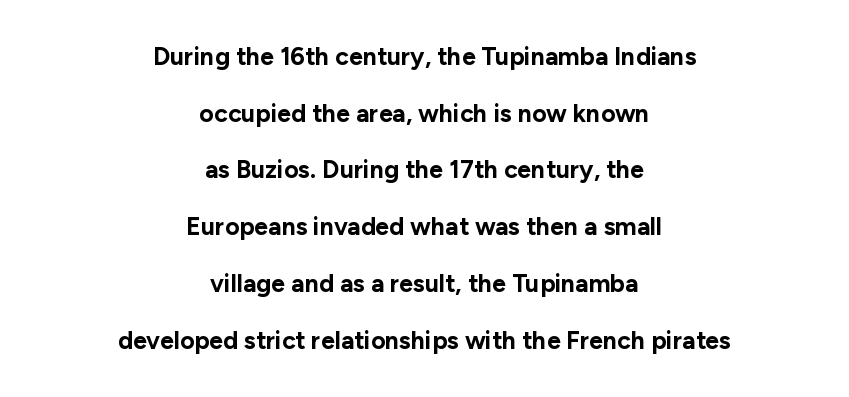
Compared with typical paragraphs, the rows here are farther apart. In terms of weight, the rendering is a true, heavy bold. Where is the straight margin? There isn't one; the lines are centered. The line texture is even and compact thanks to regular tracking. The axis of the letterforms is exactly vertical.
